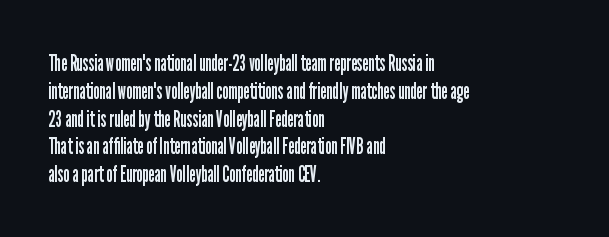
{"italic": "no", "bold": "no", "underline": "no", "align": "left", "line_spacing_ratio": 1.21, "letter_spacing": "normal", "letter_spacing_em": 0.0, "glyph_px": 23}
